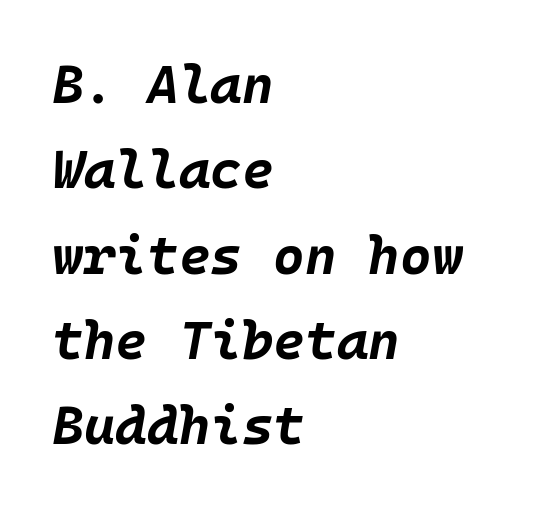
{"italic": "yes", "lean": "right", "slant_degrees": 10, "bold": "yes", "weight": "bold", "width": "normal", "stroke_contrast": "low", "x_height": "large", "underline": "no", "align": "left", "line_spacing": "normal", "line_spacing_ratio": 1.58, "letter_spacing": "normal", "letter_spacing_em": 0.0, "glyph_px": 54}
